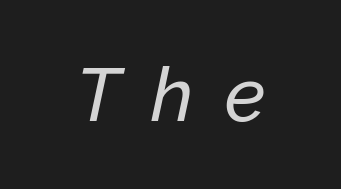
Descenders hang freely into open space. The passage shown leans; its letterforms are oblique. The rendering inserts visible extra space after every character. Each letter keeps its own natural width here, so spacing adapts to shape.
